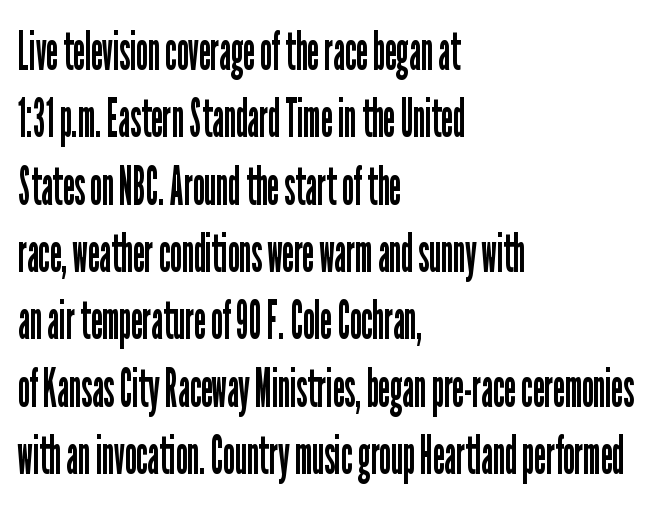
{"serif": "no", "italic": "no", "bold": "no", "weight": "regular", "width": "condensed", "stroke_contrast": "low", "x_height": "medium", "monospaced": "no", "underline": "no", "align": "left", "line_spacing": "normal", "line_spacing_ratio": 1.27, "letter_spacing": "normal", "letter_spacing_em": 0.0, "glyph_px": 53}
